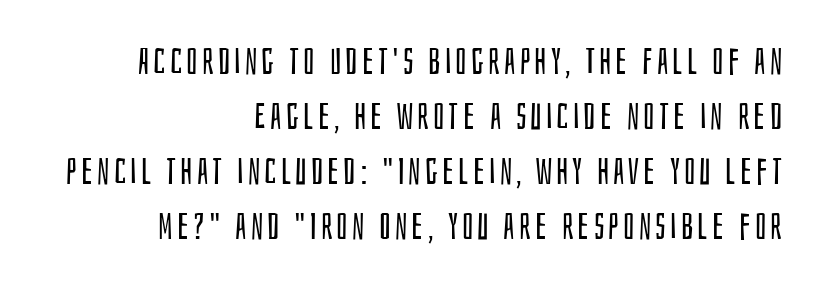
The words here are not underlined. Summary of weight: not heavy and not bold. The text block is weighted toward the right margin, trailing off unevenly leftward. Each letter keeps its own natural width here, so spacing adapts to shape. In terms of posture, this sample is upright. Regarding serifs, this sample does without them.
